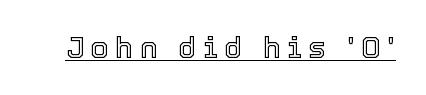
Q: Is the text italic (slanted)? A: No, it is upright.
Q: Is the text underlined? A: Yes.
Q: Is the spacing between letters normal or unusually wide? A: Unusually wide.
Q: Width (condensed, normal, or wide)? A: Normal.
Q: x-height? A: Medium.
Q: Monospaced? A: No.
